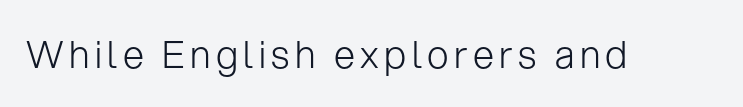
The image shows 38 px light sans-serif type, upright; set not underlined; low stroke contrast and a medium x-height.
